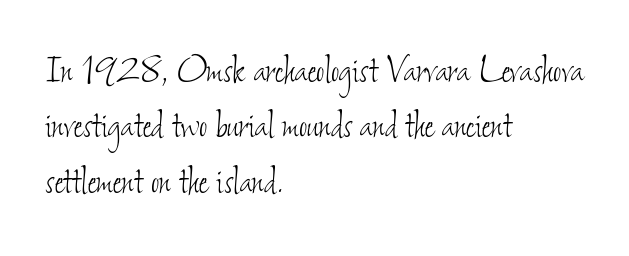
Q: Is the text bold? A: No.
Q: Is the text underlined? A: No.
Q: How is the paragraph aligned? A: Left-aligned.
Q: Is the spacing between letters normal or unusually wide? A: Normal.
Q: Width (condensed, normal, or wide)? A: Condensed.
Q: Stroke contrast? A: Low.
Q: x-height? A: Small.
Q: Monospaced? A: No.
